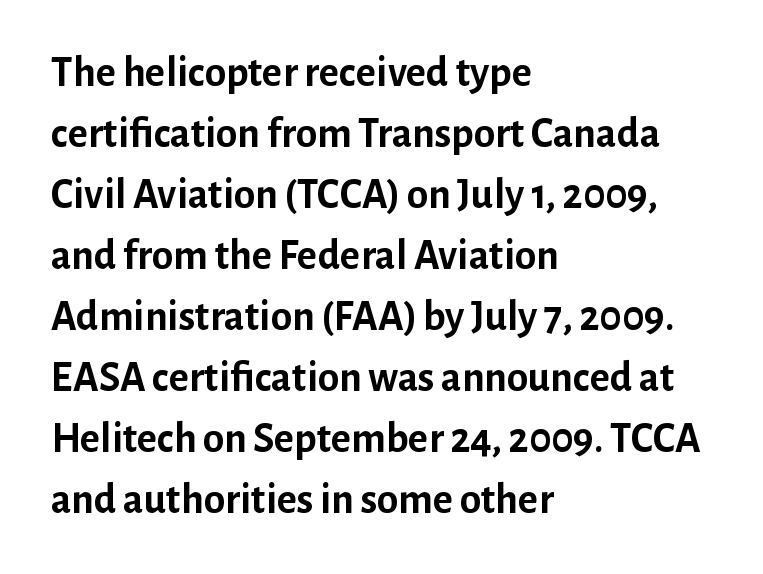
Q: Is the text bold? A: Yes.
Q: Is the text italic (slanted)? A: No, it is upright.
Q: Is the typeface a serif or a sans-serif typeface? A: Sans-serif.
Q: Is the text underlined? A: No.
Q: How is the paragraph aligned? A: Left-aligned.
Q: Is the spacing between letters normal or unusually wide? A: Normal.
Q: Is the spacing between lines tight, normal or loose? A: Normal.
Q: Width (condensed, normal, or wide)? A: Normal.
Q: Stroke contrast? A: Low.
Q: x-height? A: Medium.
Q: Monospaced? A: No.
